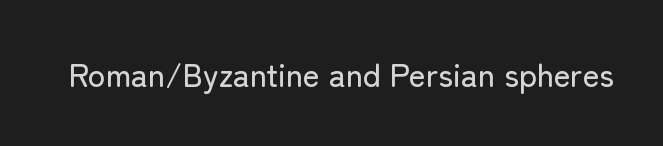
Rendered with straight, roman letterforms. You could not count columns in this text — the font is proportionally spaced. Rule under the text: the space is simply empty. The letters carry no serifs — their stems end cleanly without finishing strokes. This sample uses plain, unmodified letter spacing.
